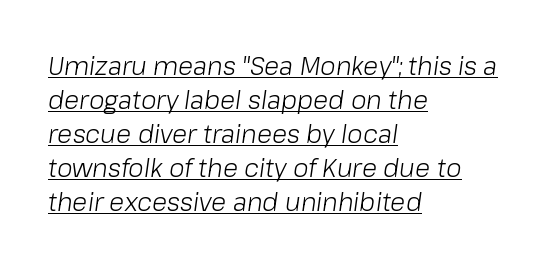
The image shows 25 px text type, italic (leaning right); set left-aligned, normal line spacing (1.36x), normal letter spacing, underlined.
